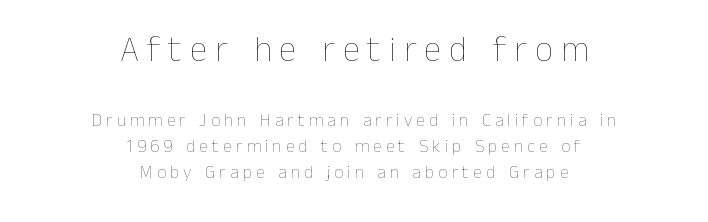
The image shows 35 px thin type, upright; set centered, normal line spacing (1.44x), unusually wide letter spacing (+0.23 em), not underlined; the first (top) block is 1.94x larger; low stroke contrast and a medium x-height.
